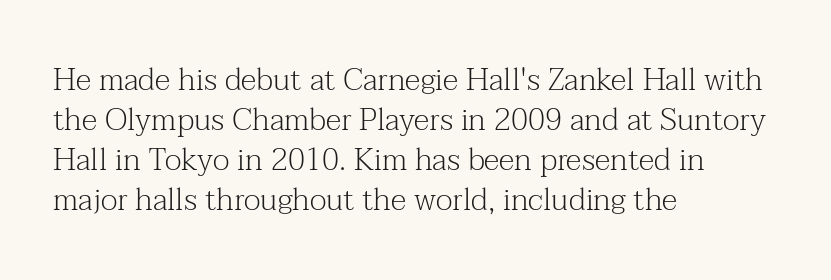
Only glyphs here, with clear space below each row. Quick note: interline space is typical. Leftover space on each line is placed entirely after the last word. It's the straight-up-and-down kind of type. The line texture is even and compact thanks to regular tracking.
